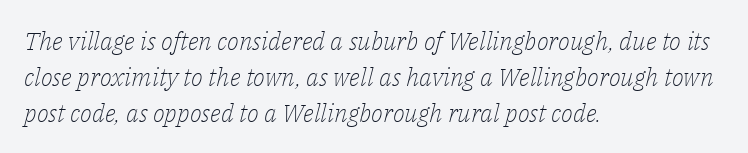
Q: Is the text bold? A: No.
Q: Is the text italic (slanted)? A: Yes, it leans right by about 14 degrees.
Q: Is the text underlined? A: No.
Q: How is the paragraph aligned? A: Left-aligned.
Q: Is the spacing between letters normal or unusually wide? A: Normal.
Q: Is the spacing between lines tight, normal or loose? A: Normal.
